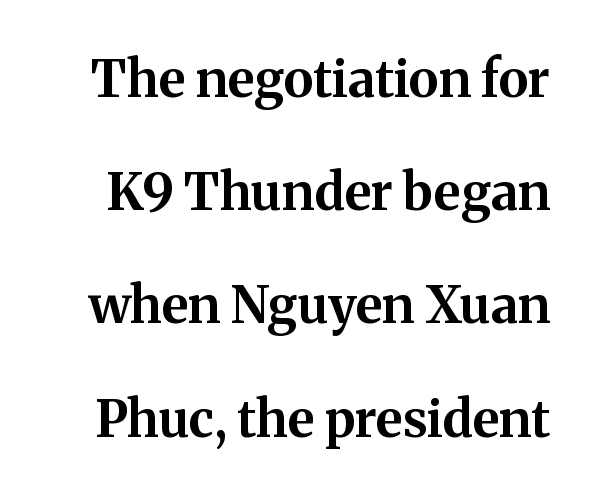
The image shows 51 px bold serif type, upright; set loose line spacing (2.22x), normal letter spacing, not underlined; medium stroke contrast and a medium x-height.
